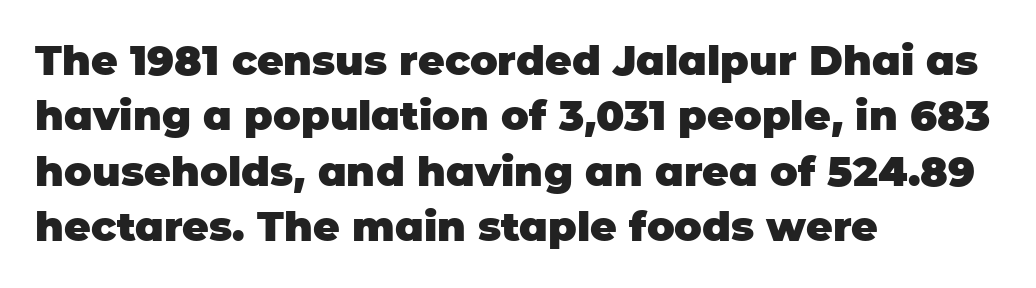
Interline gaps are of average width in this sample. This is roman type, the default non-slanted kind. The gap between lines stays unmarked. How are the letters spaced? Ordinarily, with no added tracking. In CSS terms this would be text-align: left. Here the designer chose a conventional face with non-uniform glyph widths.
